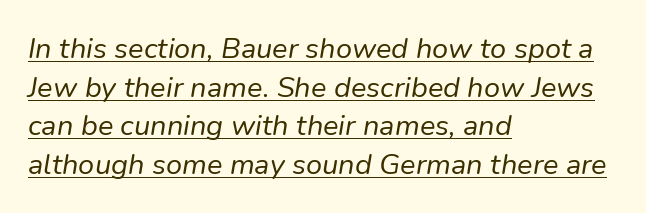
The image shows 29 px regular-weight type, italic (leaning right); set left-aligned, normal line spacing (1.33x), normal letter spacing, underlined; low stroke contrast and a medium x-height.
